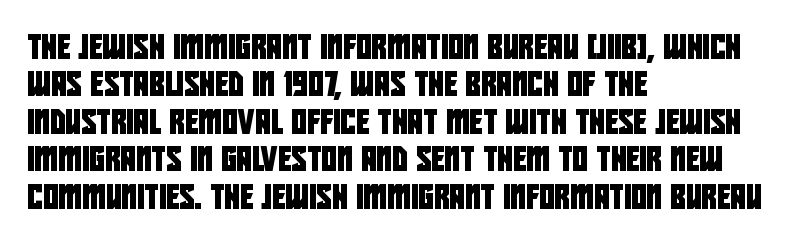
Has an underline been added? It has not. Vertical spacing — default. The lines are quadded left. No extra tracking has been applied to these lines.
